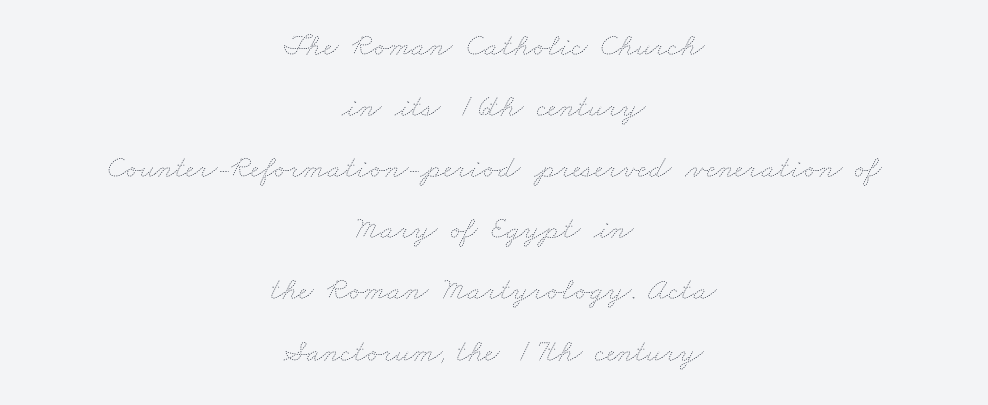
This sample uses plain, unmodified letter spacing. Is this a fixed-width face? No — the glyphs have proportional, varying widths. The foot of each line stays bare and open. This reads as an unemphasized weight, regular at the heaviest.
